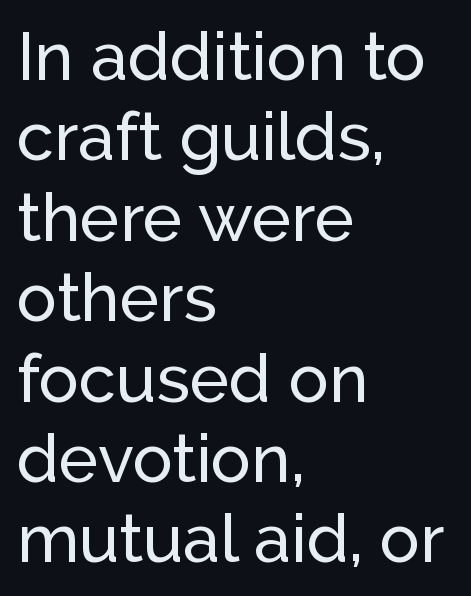
{"serif": "no", "italic": "no", "width": "normal", "stroke_contrast": "low", "x_height": "medium", "monospaced": "no", "underline": "no", "align": "left", "line_spacing_ratio": 1.2, "letter_spacing": "normal", "letter_spacing_em": 0.0, "glyph_px": 67}
